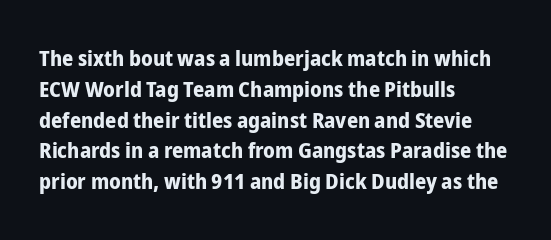
Q: Is the text bold? A: Yes.
Q: Is the text italic (slanted)? A: No, it is upright.
Q: Is the text underlined? A: No.
Q: How is the paragraph aligned? A: Left-aligned.
Q: Is the spacing between letters normal or unusually wide? A: Normal.
Q: Is the spacing between lines tight, normal or loose? A: Normal.
